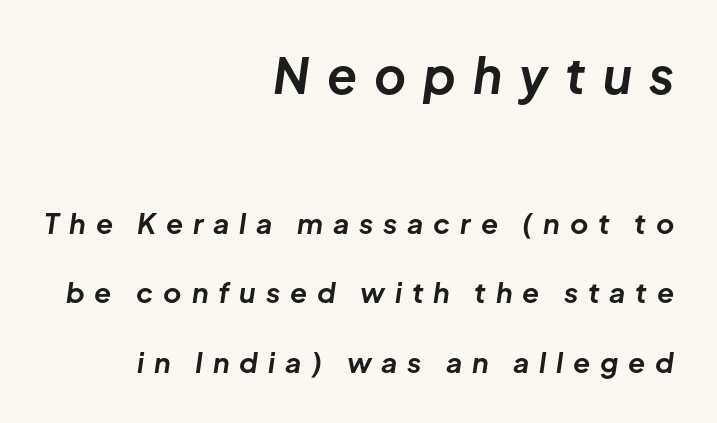
Slant detected: the letters are inclined. In terms of weight, the rendering is a true, heavy bold. Notice how the passage keeps a crisp vertical edge on the right only. Proportional: the letters do not fall into vertical columns.
